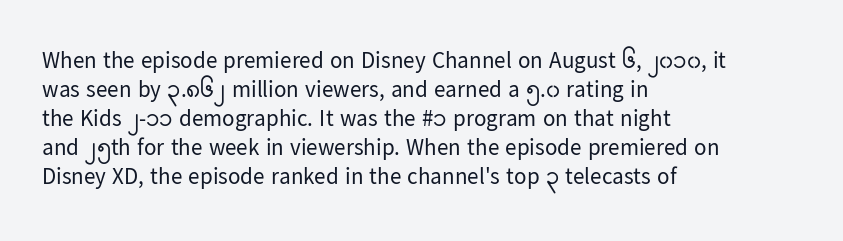
{"italic": "no", "bold": "no", "underline": "no", "align": "left", "line_spacing": "normal", "line_spacing_ratio": 1.26, "letter_spacing": "normal", "letter_spacing_em": 0.0, "glyph_px": 23}
